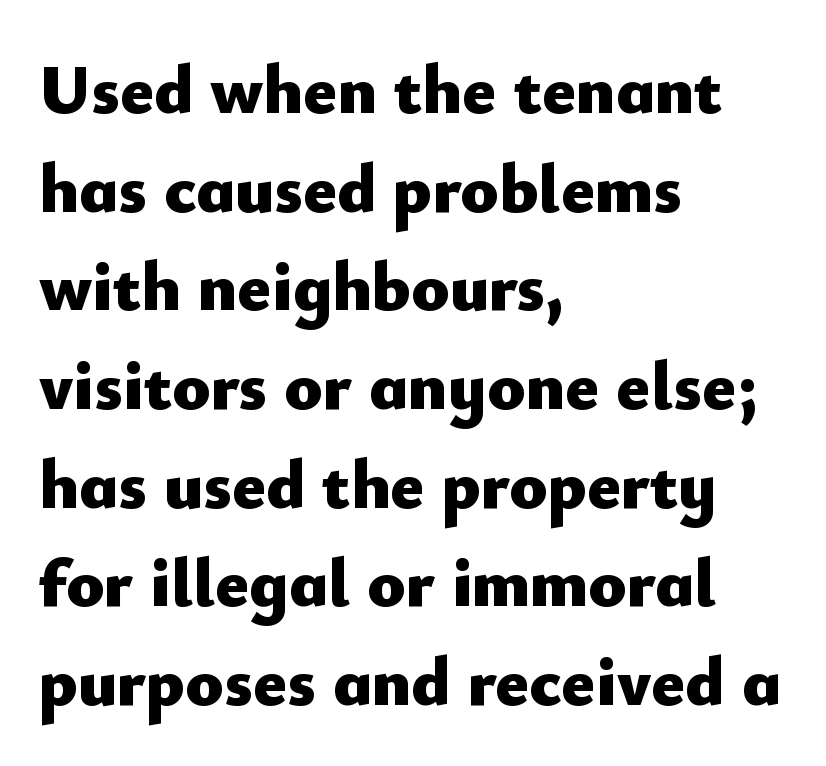
The image shows 70 px heavy sans-serif type, upright; set left-aligned, normal line spacing (1.41x), normal letter spacing, not underlined; low stroke contrast and a small x-height.
